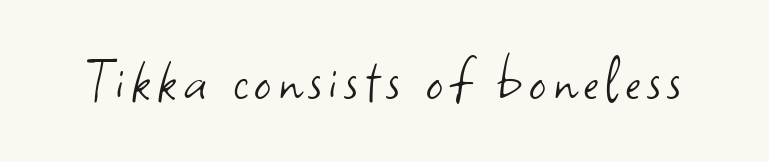
The image shows 66 px light sans-serif type; set not underlined; low stroke contrast and a small x-height.
